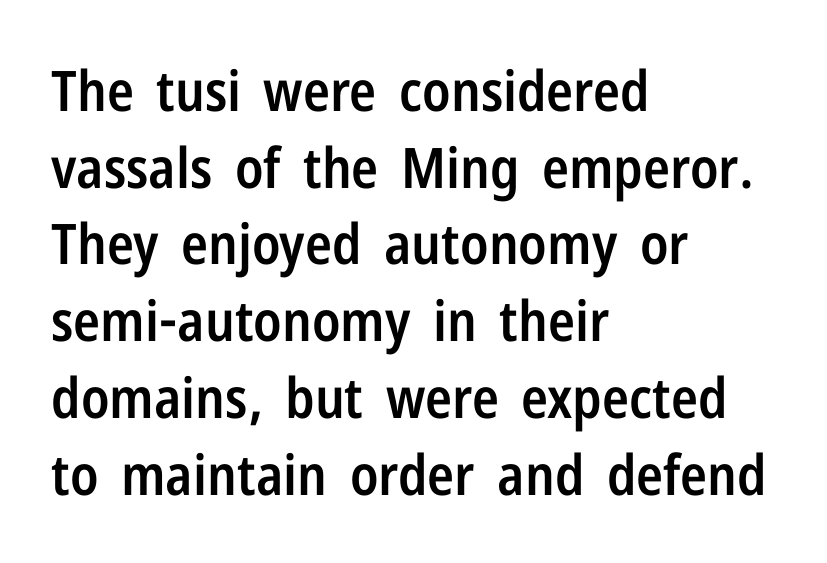
Does the weight exceed regular? Yes, but only to semibold. The words here are not underlined. If you drew a line through each stem, it would be perfectly vertical. No extra tracking has been applied to these lines. A typesetter would call this leading conventional body-copy spacing.
